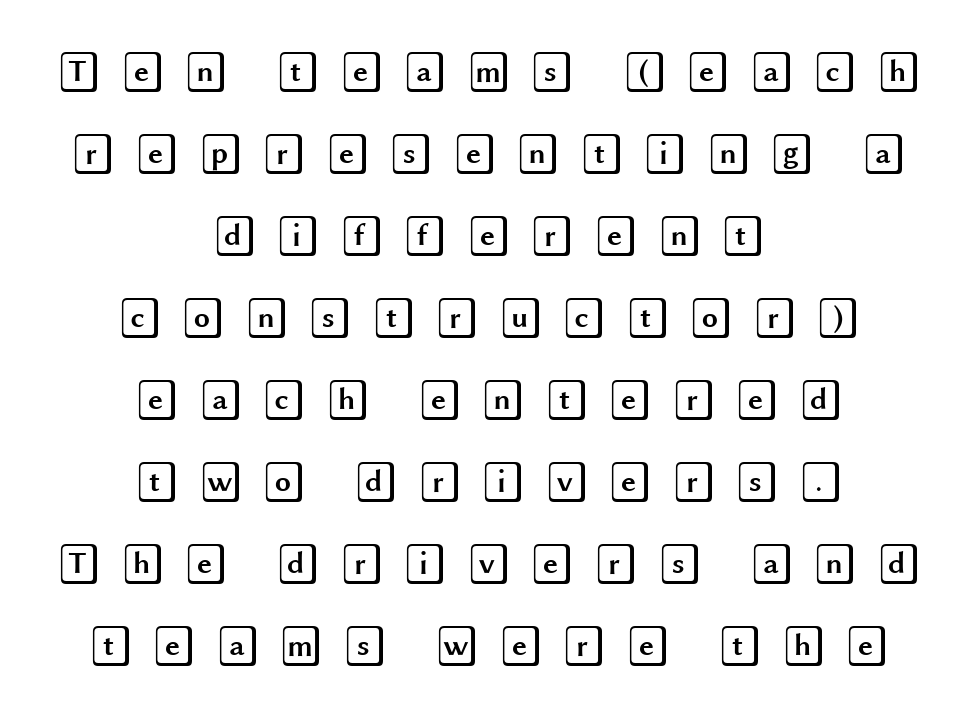
Q: Is the text italic (slanted)? A: No, it is upright.
Q: Is the text underlined? A: No.
Q: How is the paragraph aligned? A: Centered.
Q: Is the spacing between letters normal or unusually wide? A: Unusually wide.
Q: Is the spacing between lines tight, normal or loose? A: Loose.
Q: Width (condensed, normal, or wide)? A: Wide.
Q: x-height? A: Large.
